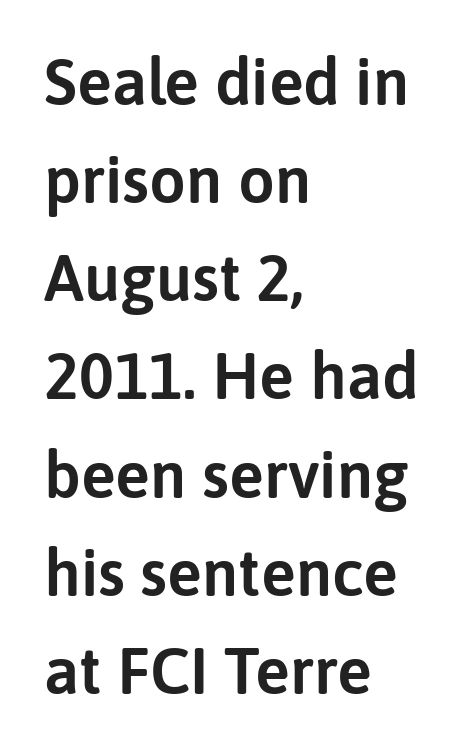
The image shows 65 px sans-serif type, upright; set left-aligned, normal line spacing (1.51x), normal letter spacing, not underlined; low stroke contrast and a medium x-height.
